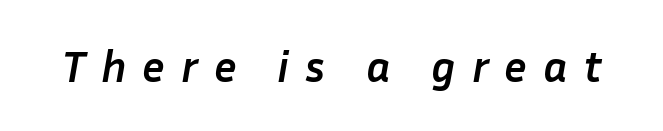
Typesetter's note: full bold, strokes at maximum text heaviness. The rendering inserts visible extra space after every character. The string is rendered with underlining switched off. Proportional: the letters do not fall into vertical columns. The face used here has a pronounced slope to its letters.
